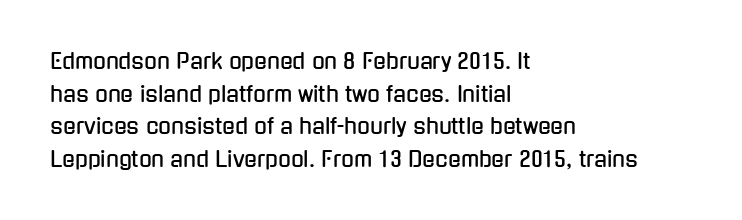
{"italic": "no", "underline": "no", "align": "left", "line_spacing": "normal", "line_spacing_ratio": 1.55, "letter_spacing": "normal", "letter_spacing_em": 0.0, "glyph_px": 21}
